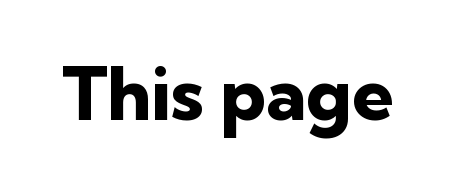
Q: Is the text bold? A: Yes.
Q: Is the text italic (slanted)? A: No, it is upright.
Q: Is the typeface a serif or a sans-serif typeface? A: Sans-serif.
Q: Is the text underlined? A: No.
Q: Is the spacing between letters normal or unusually wide? A: Normal.
Q: Width (condensed, normal, or wide)? A: Normal.
Q: Stroke contrast? A: Low.
Q: x-height? A: Medium.
Q: Monospaced? A: No.
